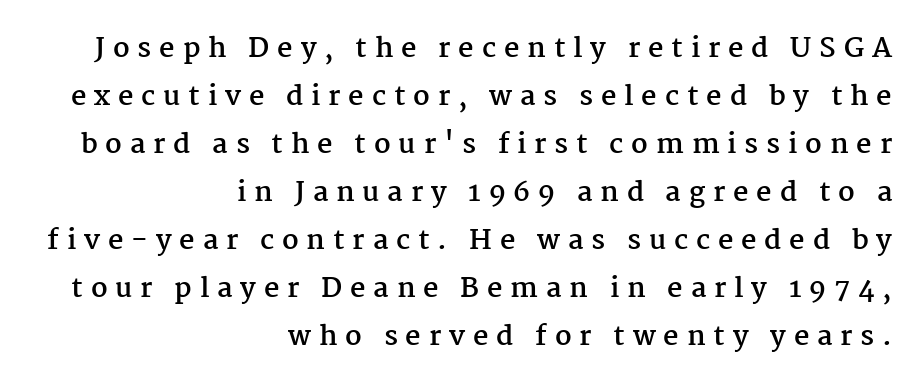
Look at the tracking — it's clearly loosened, letters drifting apart. Short and long lines alike share a common ending point at right. Only glyphs here, with clear space below each row. You can tell it's not italic because the verticals are truly vertical. The strokes are fattened all the way to bold.
